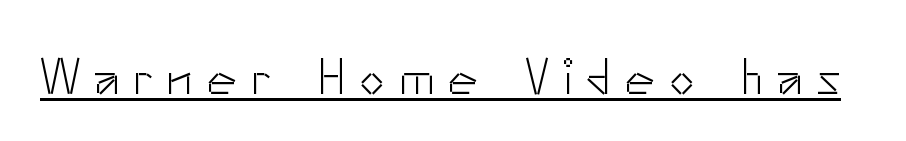
Q: Is the text bold? A: No.
Q: Is the text italic (slanted)? A: No, it is upright.
Q: Is the typeface a serif or a sans-serif typeface? A: Sans-serif.
Q: Is the text underlined? A: Yes.
Q: Is the spacing between letters normal or unusually wide? A: Unusually wide.
Q: Width (condensed, normal, or wide)? A: Normal.
Q: Stroke contrast? A: Low.
Q: x-height? A: Small.
Q: Monospaced? A: No.
